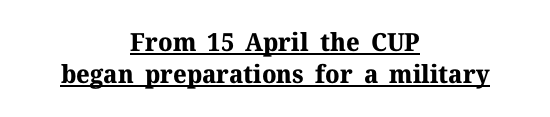
The image shows 25 px bold type, upright; set centered, normal line spacing (1.28x), normal letter spacing, underlined.
